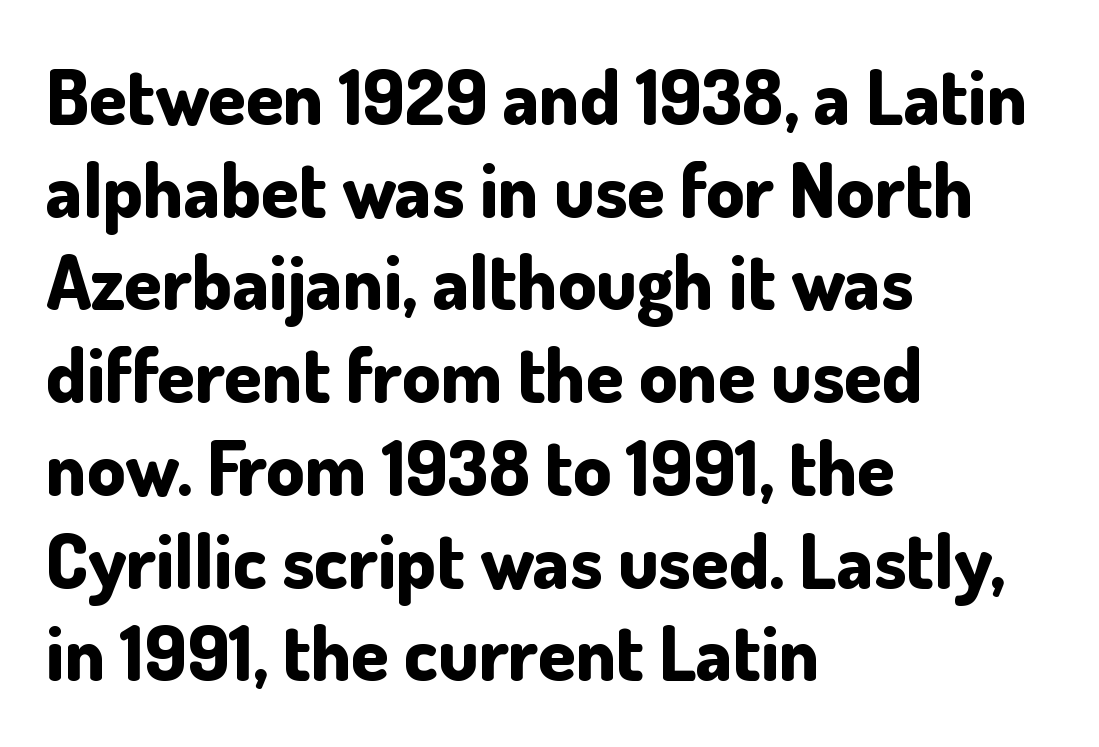
Tracking value appears to be zero — textbook default spacing. This sample has the flowing, uneven cadence of proportional lettering. The type sits square on the baseline with zero lean. Type without underlining. Horizontally, the lines are justified to the leading edge only. The face used here is a sans, in the tradition of grotesques and geometrics.
